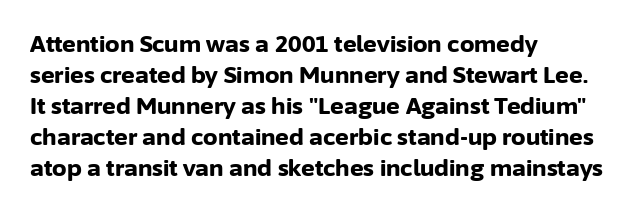
Caption: bold face, heavy strokes. Compared with typical body copy, the letter spacing here is the same. Line starts are locked; line ends wander. The axis of the letterforms is exactly vertical.
